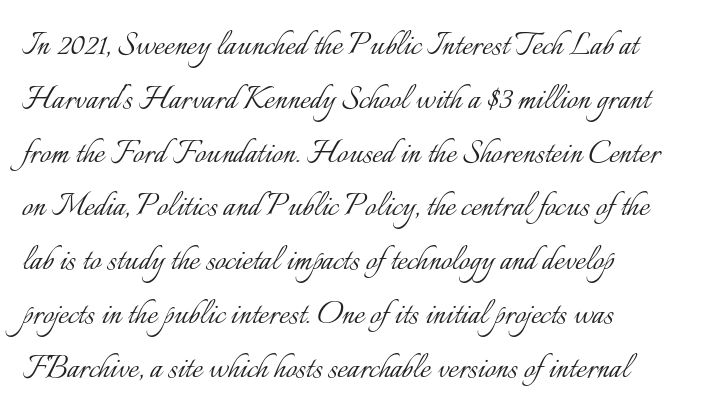
The face looks like a standard text weight, possibly lighter. Here the designer chose a conventional face with non-uniform glyph widths. Normally led — the rows are evenly, conventionally spaced. These lines are set flush left with a ragged right edge. The gap between lines stays unmarked.
